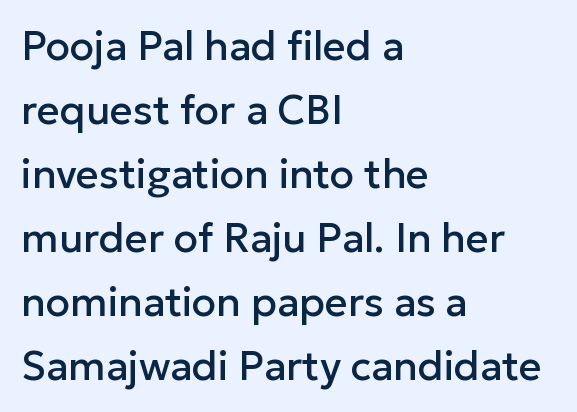
Q: Is the text italic (slanted)? A: No, it is upright.
Q: Is the typeface a serif or a sans-serif typeface? A: Sans-serif.
Q: Is the text underlined? A: No.
Q: How is the paragraph aligned? A: Left-aligned.
Q: Is the spacing between letters normal or unusually wide? A: Normal.
Q: Is the spacing between lines tight, normal or loose? A: Normal.
Q: Width (condensed, normal, or wide)? A: Normal.
Q: Stroke contrast? A: Low.
Q: x-height? A: Medium.
Q: Monospaced? A: No.
